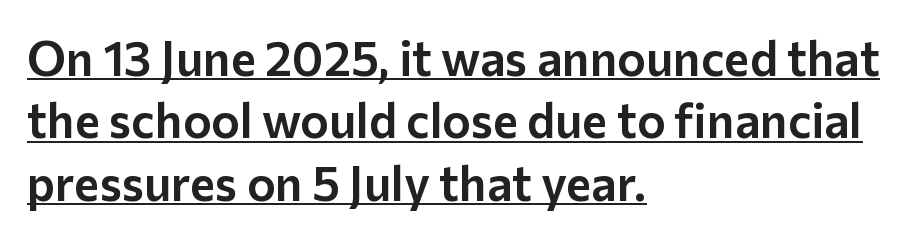
Horizontally, the lines are justified to the leading edge only. These lines were composed using upright roman letters. You could not count columns in this text — the font is proportionally spaced. Rows of type keep a routine distance in the vertical direction. Students, observe the line beneath the letters — that is underlining.
